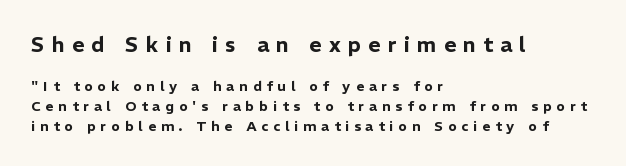
{"italic": "no", "underline": "no", "align": "left", "line_spacing": "normal", "line_spacing_ratio": 1.41, "letter_spacing": "wide", "letter_spacing_em": 0.35, "larger_block": "first", "size_ratio": 1.5, "glyph_px": 21}
